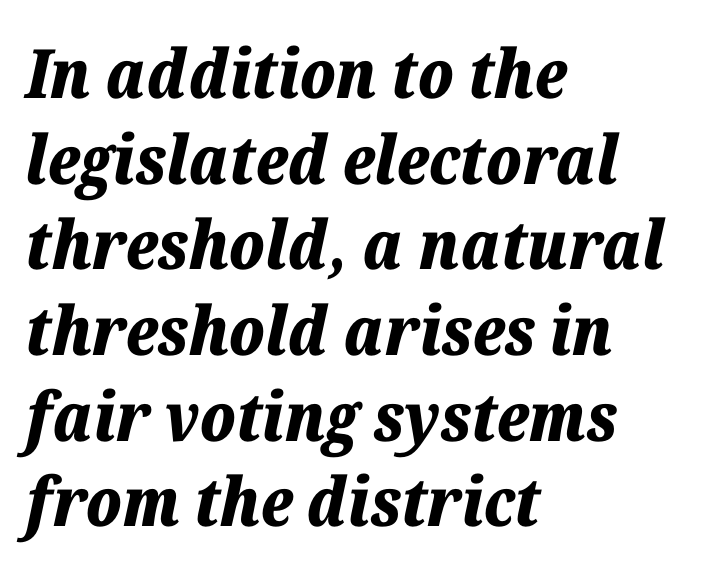
Plain, unruled lines of type. Visually the block forms a straight wall on the left and a jagged coastline on the right. Notice how the stems are inclined rather than vertical — that's the hallmark of italics. Does the leading feel generous? No, just average. The rendering uses natural spacing where letterforms have individual widths. The type is set solid horizontally, with unmodified tracking.
